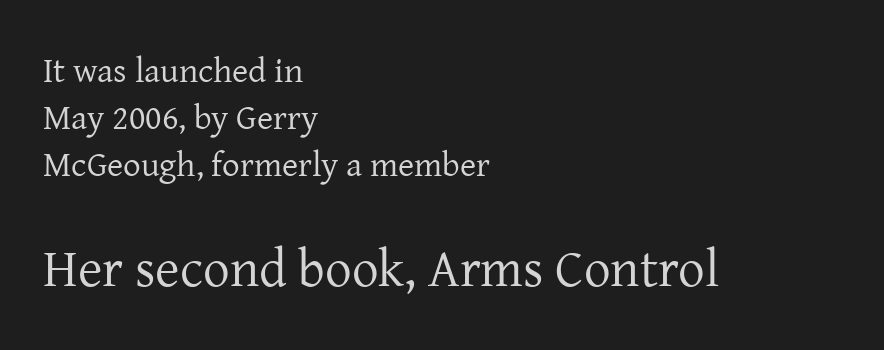
The image shows 53 px regular-weight serif type, upright; set left-aligned, normal line spacing (1.35x), normal letter spacing, not underlined; the second (bottom) block is 1.51x larger; low stroke contrast and a medium x-height.
